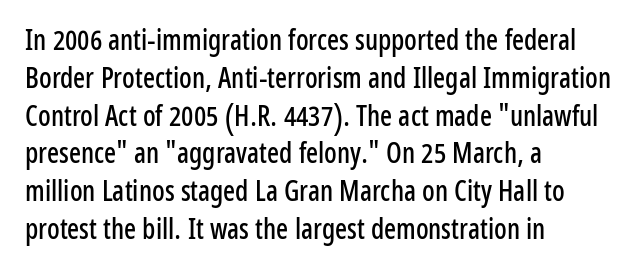
{"serif": "no", "italic": "no", "width": "condensed", "stroke_contrast": "low", "x_height": "medium", "monospaced": "no", "underline": "no", "align": "left", "line_spacing": "normal", "line_spacing_ratio": 1.35, "letter_spacing": "normal", "letter_spacing_em": 0.0, "glyph_px": 28}
